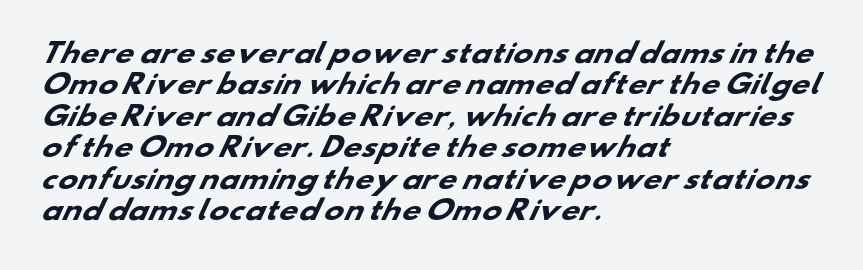
The glyphs are unaccompanied by any horizontal stroke below them. Weight check: bold — yes, fully. Glyph-to-glyph distance matches everyday printed text. Teacher's note: observe the even left margin — that is flush-left alignment.
